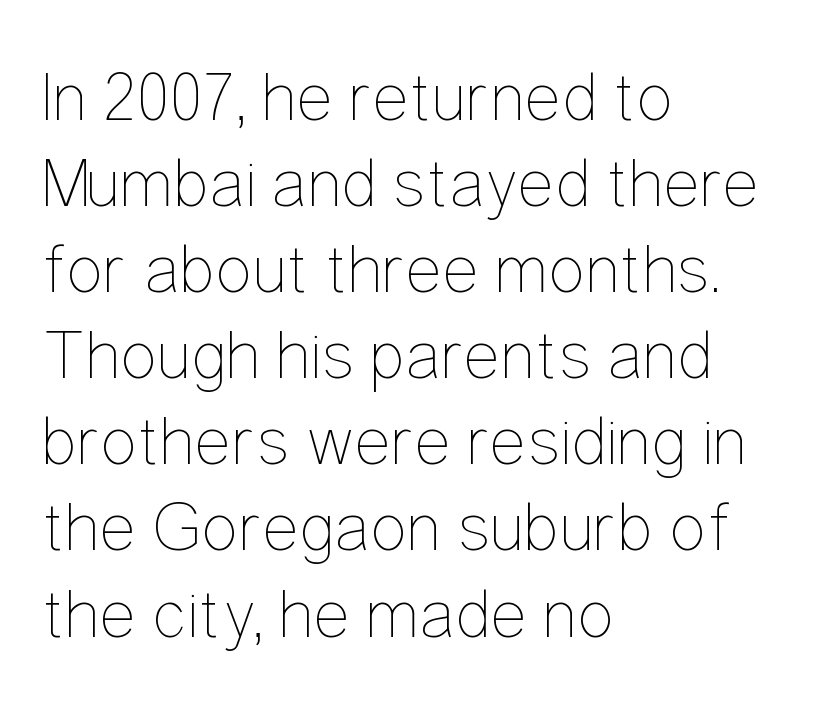
Q: Is the text bold? A: No.
Q: Is the text italic (slanted)? A: No, it is upright.
Q: Is the text underlined? A: No.
Q: How is the paragraph aligned? A: Left-aligned.
Q: Is the spacing between letters normal or unusually wide? A: Normal.
Q: Width (condensed, normal, or wide)? A: Condensed.
Q: Stroke contrast? A: Low.
Q: x-height? A: Medium.
Q: Monospaced? A: No.
